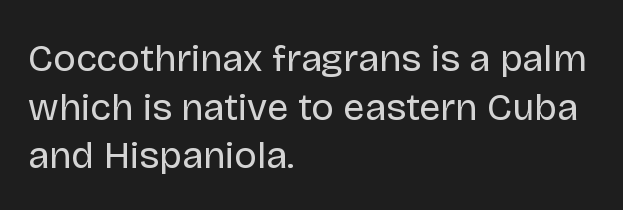
{"serif": "no", "italic": "no", "bold": "no", "weight": "regular", "width": "normal", "stroke_contrast": "low", "x_height": "large", "monospaced": "no", "underline": "no", "align": "left", "line_spacing": "normal", "line_spacing_ratio": 1.28, "letter_spacing": "normal", "letter_spacing_em": 0.0, "glyph_px": 38}
